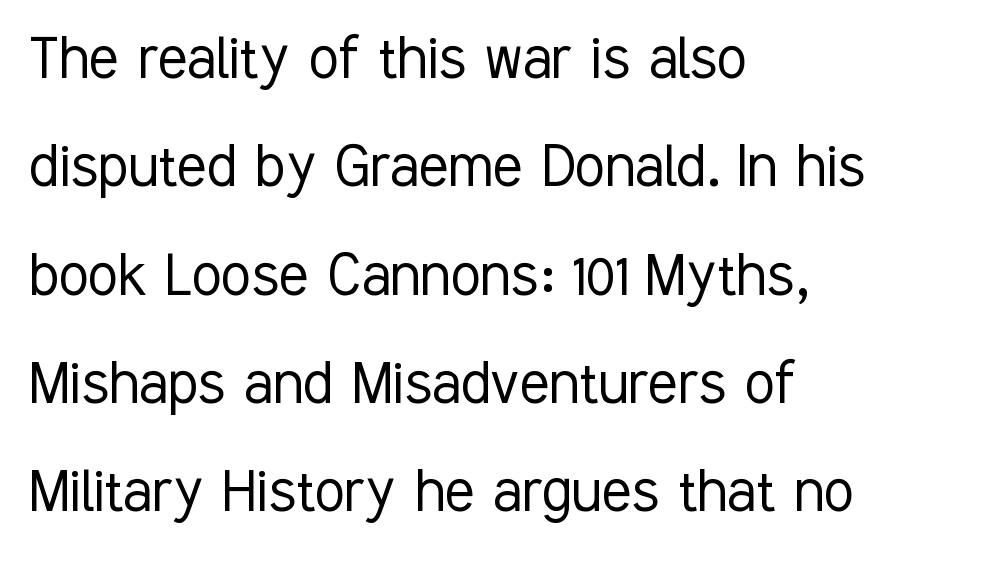
{"serif": "no", "italic": "no", "bold": "no", "weight": "light", "width": "condensed", "stroke_contrast": "low", "x_height": "medium", "monospaced": "no", "underline": "no", "align": "left", "line_spacing": "normal", "line_spacing_ratio": 1.57, "letter_spacing": "normal", "letter_spacing_em": 0.0, "glyph_px": 69}
